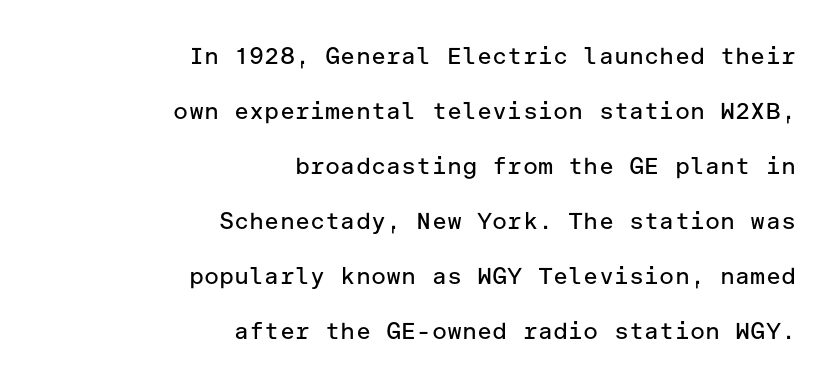
These lines stand farther apart than default settings would place them. The passage shown is not underscored anywhere. Ascenders rise straight up at ninety degrees. Does the copy run flush right? Yes — the right margin is perfectly even. The type is set solid horizontally, with unmodified tracking. Think standard paragraph weight, or any step lighter than that.
